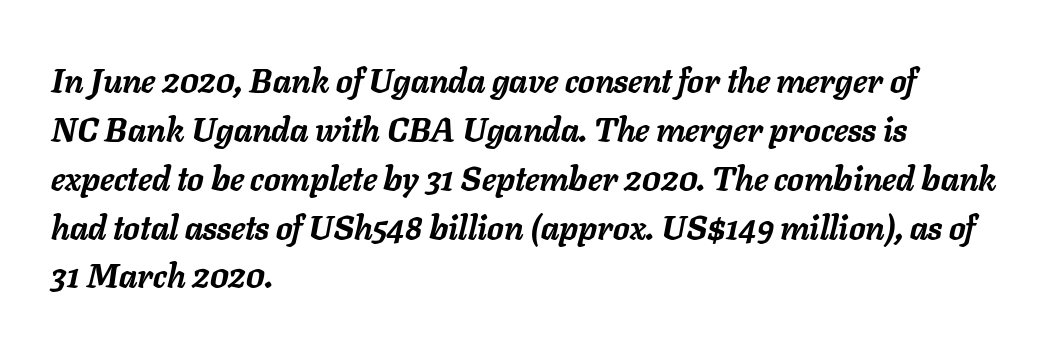
Where is the straight margin? On the left. Every letter is thick-stroked: bold, no question. Does the leading feel generous? No, just average. Rendered with sloped, italic letterforms. Does extra space separate the letters? No, they use regular spacing.
